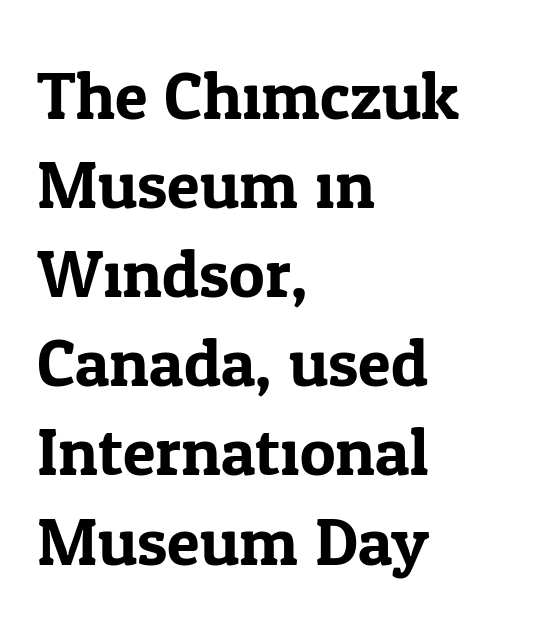
The image shows 67 px serif type, upright; set left-aligned, normal line spacing (1.33x), normal letter spacing, not underlined; low stroke contrast and a medium x-height.
